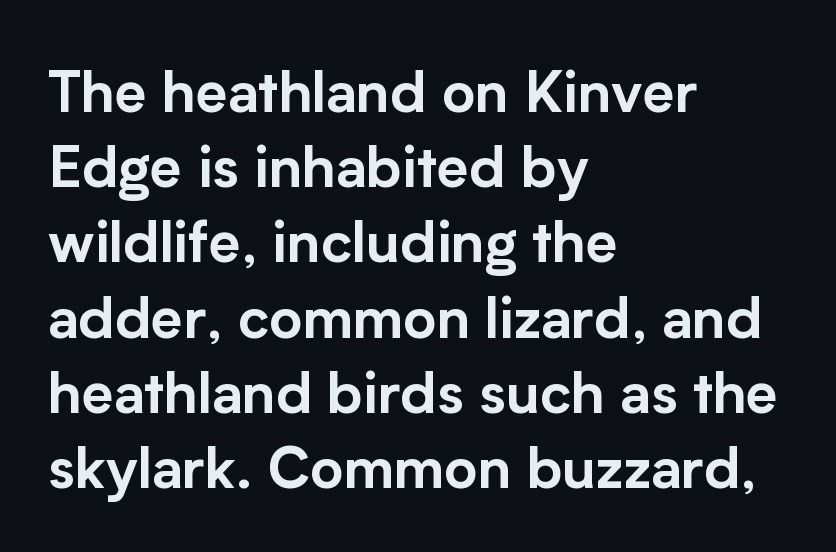
{"serif": "no", "italic": "no", "width": "normal", "stroke_contrast": "low", "x_height": "medium", "monospaced": "no", "underline": "no", "align": "left", "line_spacing": "normal", "line_spacing_ratio": 1.32, "letter_spacing": "normal", "letter_spacing_em": 0.0, "glyph_px": 57}
